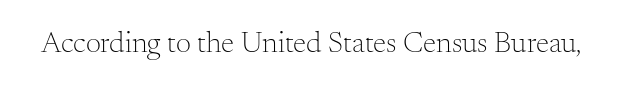
The image shows 30 px light serif type, upright; set normal letter spacing, not underlined; medium stroke contrast and a small x-height.
